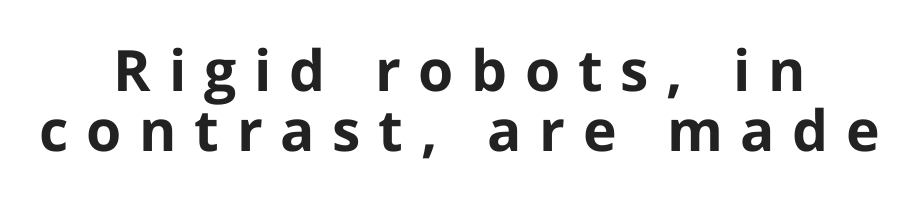
The image shows 57 px bold sans-serif type, upright; set centered, tight line spacing (1.06x), unusually wide letter spacing (+0.31 em), not underlined; low stroke contrast and a medium x-height.
